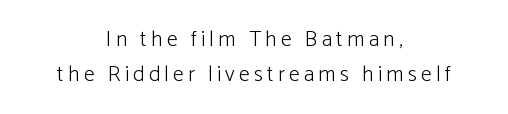
The image shows 22 px text type, upright; set centered, normal line spacing (1.57x), not underlined.
